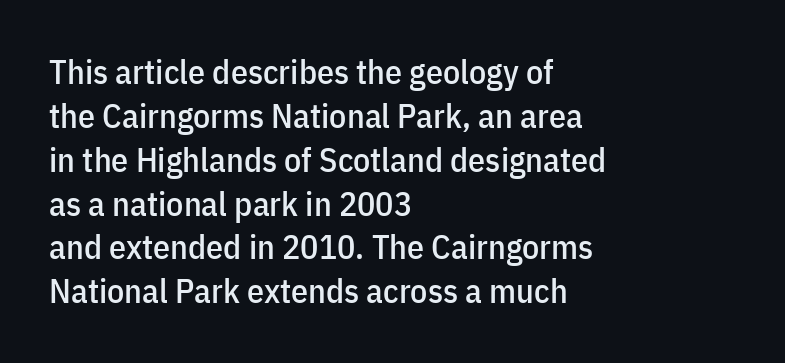
You could not count columns in this text — the font is proportionally spaced. Inter-character spacing is left at the font's built-in metrics. In CSS terms this would be text-align: left. Nobody drew a line under any word here. If you drew a line through each stem, it would be perfectly vertical. Check where the strokes stop: nothing finishes them off — pure sans.
